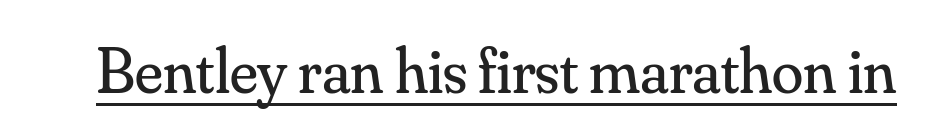
The image shows 64 px regular-weight serif type, upright; set normal letter spacing, underlined; medium stroke contrast and a small x-height.
